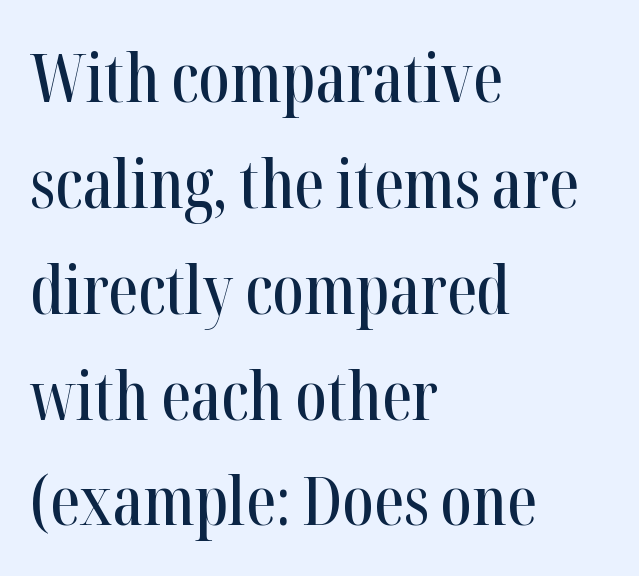
One-word summary of the alignment: left. Serifs: yes, visible at the terminals of the letterforms. Rule under the text: the space is simply empty. The lines sit at an ordinary, default distance from one another. Honestly, the letter spacing is just normal — you wouldn't notice it.
